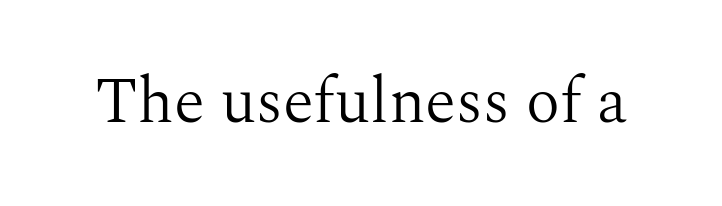
The image shows 64 px light serif type, upright; set normal letter spacing, not underlined; medium stroke contrast and a medium x-height.
